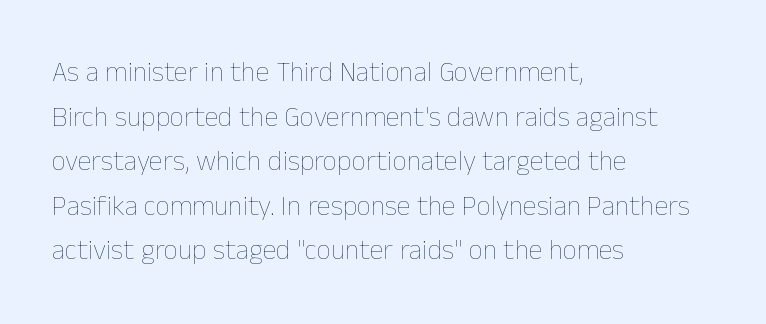
{"italic": "no", "bold": "no", "weight": "thin", "width": "normal", "stroke_contrast": "low", "x_height": "medium", "monospaced": "no", "underline": "no", "align": "left", "line_spacing": "normal", "line_spacing_ratio": 1.59, "letter_spacing": "normal", "letter_spacing_em": 0.0, "glyph_px": 28}
